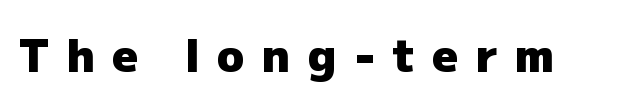
{"serif": "no", "italic": "no", "bold": "yes", "weight": "heavy", "width": "normal", "stroke_contrast": "low", "x_height": "medium", "monospaced": "no", "underline": "no", "letter_spacing": "wide", "letter_spacing_em": 0.39, "glyph_px": 45}
